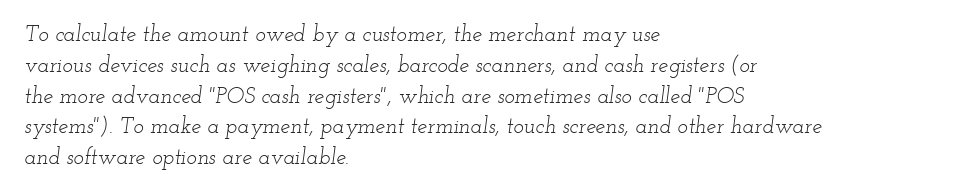
Visually the block forms a straight wall on the left and a jagged coastline on the right. This sample keeps an unexceptional amount of space between lines. Notice how the stems are inclined rather than vertical — that's the hallmark of italics. Underline: absent. No letter is thick-stroked: the sample isn't bold. Here the glyphs are tracked normally, forming tight word shapes.
